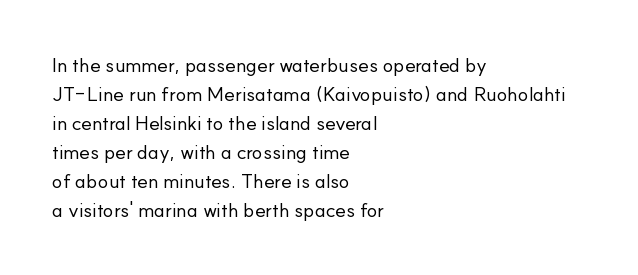
{"italic": "no", "bold": "no", "underline": "no", "align": "left", "line_spacing": "normal", "line_spacing_ratio": 1.45, "letter_spacing": "normal", "letter_spacing_em": 0.0, "glyph_px": 20}
